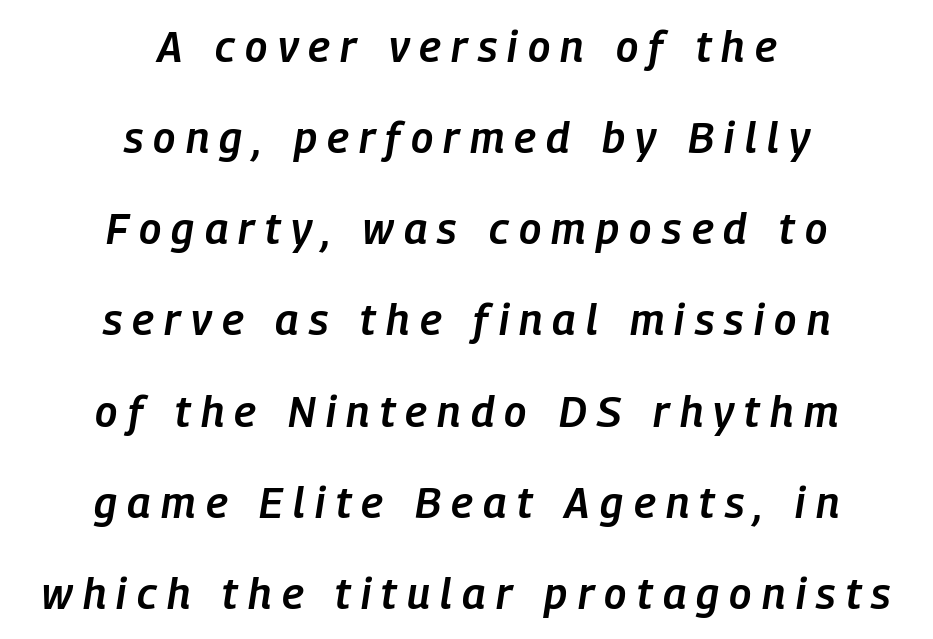
{"italic": "yes", "lean": "right", "slant_degrees": 9, "bold": "semi", "weight": "semibold", "width": "condensed", "stroke_contrast": "low", "x_height": "medium", "monospaced": "no", "underline": "no", "align": "center", "line_spacing": "loose", "line_spacing_ratio": 2.12, "letter_spacing": "wide", "letter_spacing_em": 0.24, "glyph_px": 43}
